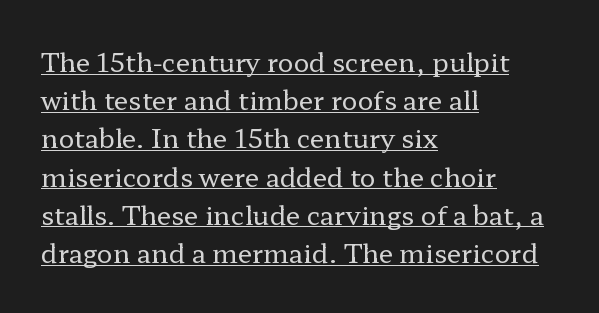
{"italic": "no", "bold": "no", "underline": "yes", "align": "left", "line_spacing": "normal", "line_spacing_ratio": 1.47, "letter_spacing": "normal", "letter_spacing_em": 0.0, "glyph_px": 26}
